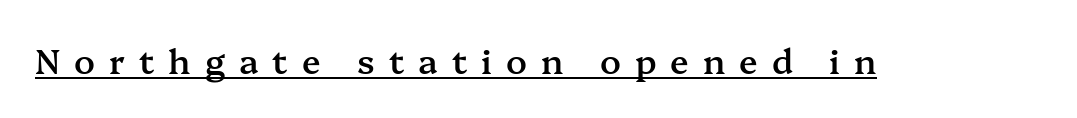
Q: Is the text bold? A: Semi-bold.
Q: Is the text italic (slanted)? A: No, it is upright.
Q: Is the typeface a serif or a sans-serif typeface? A: Serif.
Q: Is the text underlined? A: Yes.
Q: Is the spacing between letters normal or unusually wide? A: Unusually wide.
Q: Width (condensed, normal, or wide)? A: Normal.
Q: Stroke contrast? A: Medium.
Q: x-height? A: Medium.
Q: Monospaced? A: No.
